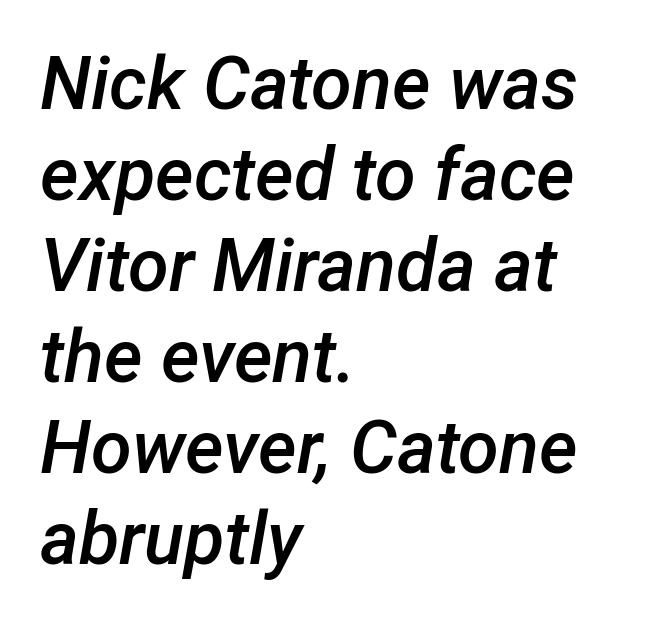
The image shows 74 px semibold type, italic (leaning right); set left-aligned, line spacing 1.23x, normal letter spacing, not underlined; low stroke contrast and a medium x-height.
